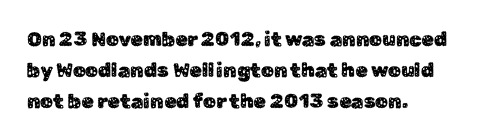
Q: Is the text italic (slanted)? A: No, it is upright.
Q: Is the text underlined? A: No.
Q: How is the paragraph aligned? A: Left-aligned.
Q: Is the spacing between letters normal or unusually wide? A: Normal.
Q: Is the spacing between lines tight, normal or loose? A: Normal.
